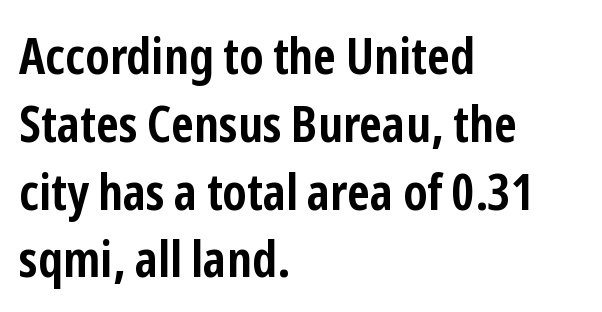
Set as a true bold cut, around the 700 mark. Do the characters align in a grid? No, the font is proportional. To sum up the face: it is a sans, with no serifs. Tall strokes in this sample are plumb rather than angled. The string is rendered with underlining switched off. No extra tracking has been applied to these lines.
